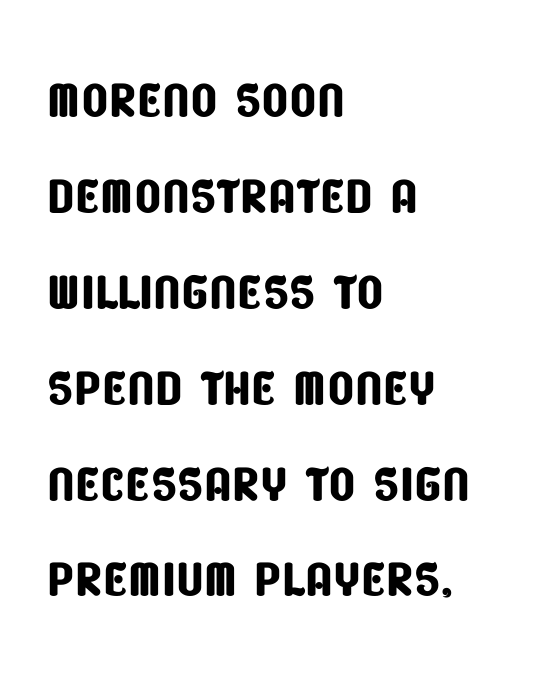
Q: Is the typeface a serif or a sans-serif typeface? A: Sans-serif.
Q: Is the text underlined? A: No.
Q: How is the paragraph aligned? A: Left-aligned.
Q: Is the spacing between letters normal or unusually wide? A: Normal.
Q: Is the spacing between lines tight, normal or loose? A: Normal.
Q: Width (condensed, normal, or wide)? A: Condensed.
Q: Stroke contrast? A: Low.
Q: x-height? A: Large.
Q: Monospaced? A: No.
